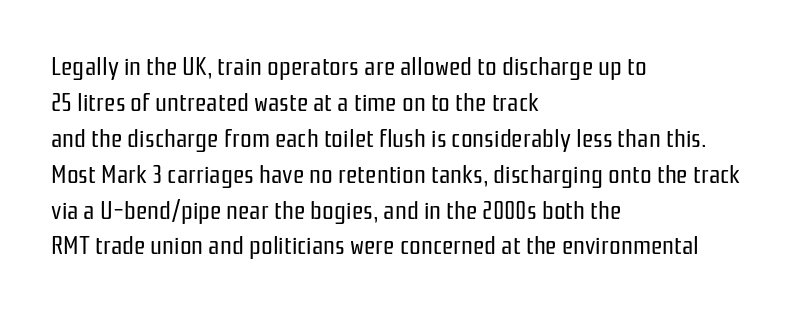
The characters are drawn with everyday or finer stroke widths. Line beginnings align vertically; line endings do not. Rule under the text: the space is simply empty. Words appear dense and cohesive because spacing is normal. Whoever set this chose a conventional vertical rhythm. Rendered with straight, roman letterforms.
